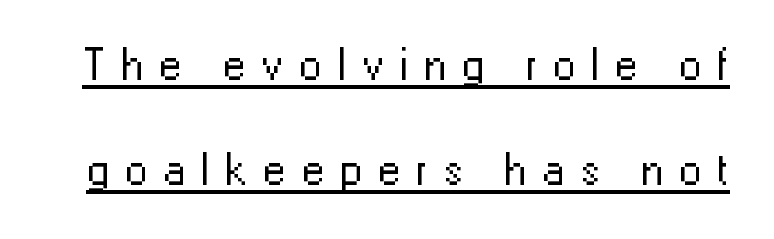
Q: Is the text bold? A: No.
Q: Is the text italic (slanted)? A: No, it is upright.
Q: Is the typeface a serif or a sans-serif typeface? A: Sans-serif.
Q: Is the text underlined? A: Yes.
Q: Is the spacing between letters normal or unusually wide? A: Unusually wide.
Q: Is the spacing between lines tight, normal or loose? A: Loose.
Q: Width (condensed, normal, or wide)? A: Normal.
Q: Stroke contrast? A: Low.
Q: x-height? A: Medium.
Q: Monospaced? A: No.
